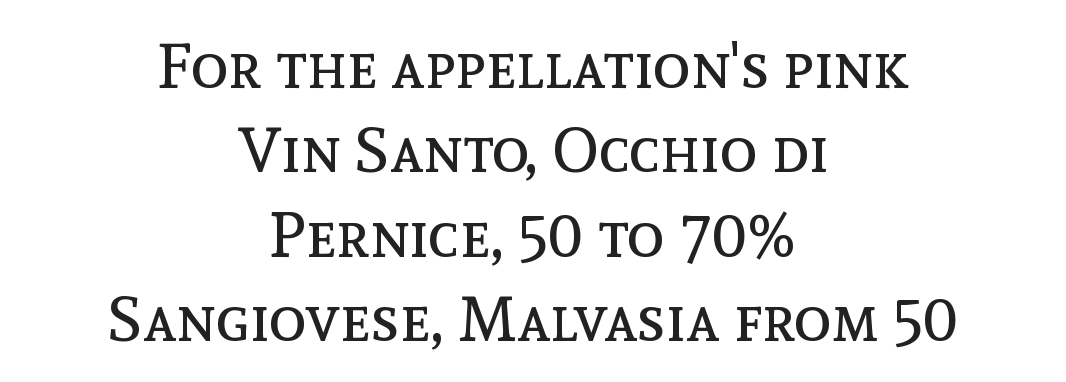
The image shows 63 px regular-weight type, upright; set centered, normal line spacing (1.34x), normal letter spacing, not underlined; a medium x-height.
